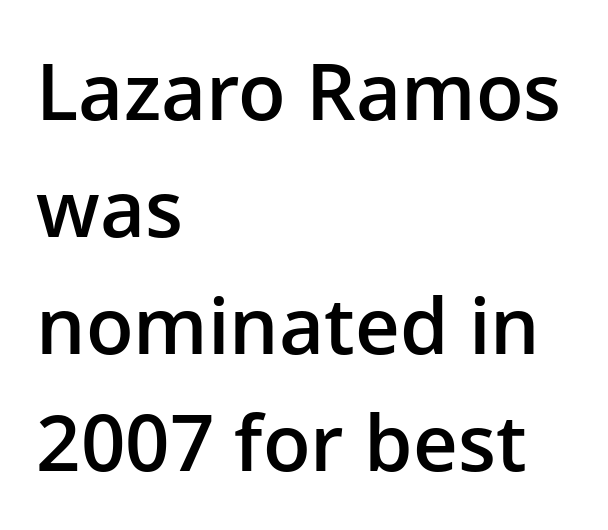
Q: Is the text bold? A: Semi-bold.
Q: Is the text italic (slanted)? A: No, it is upright.
Q: Is the typeface a serif or a sans-serif typeface? A: Sans-serif.
Q: Is the text underlined? A: No.
Q: How is the paragraph aligned? A: Left-aligned.
Q: Is the spacing between letters normal or unusually wide? A: Normal.
Q: Is the spacing between lines tight, normal or loose? A: Normal.
Q: Width (condensed, normal, or wide)? A: Normal.
Q: Stroke contrast? A: Low.
Q: x-height? A: Medium.
Q: Monospaced? A: No.
